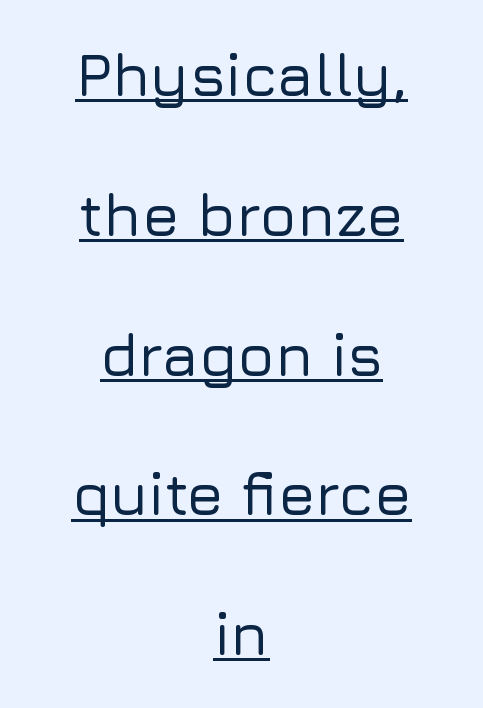
A sans-serif font was chosen for this passage. The whitespace from short lines is split evenly between both sides. These lines were composed using upright roman letters. Leading: increased. Emphasis is given by a line drawn under the lettering.
